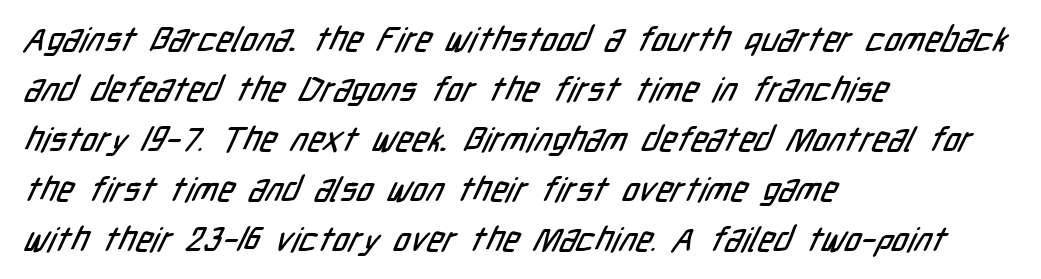
{"serif": "no", "width": "condensed", "stroke_contrast": "low", "x_height": "medium", "monospaced": "no", "underline": "no", "align": "left", "line_spacing": "normal", "line_spacing_ratio": 1.47, "letter_spacing": "normal", "letter_spacing_em": 0.0, "glyph_px": 34}
